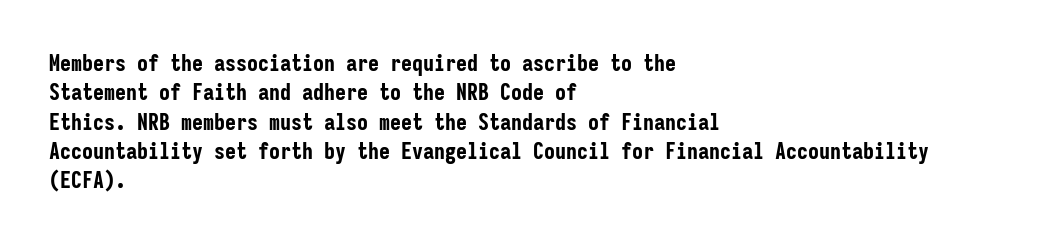
Every character sits straight up, as roman type does. Visually the block forms a straight wall on the left and a jagged coastline on the right. I'd describe the lettering as bold — thick and assertive. Unmarked baselines from the first word to the last.
